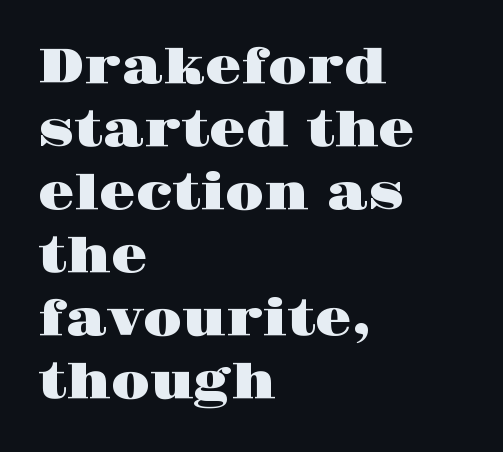
{"serif": "yes", "italic": "no", "width": "wide", "stroke_contrast": "high", "x_height": "large", "monospaced": "no", "underline": "no", "align": "left", "line_spacing": "normal", "line_spacing_ratio": 1.34, "letter_spacing": "normal", "letter_spacing_em": 0.0, "glyph_px": 47}
